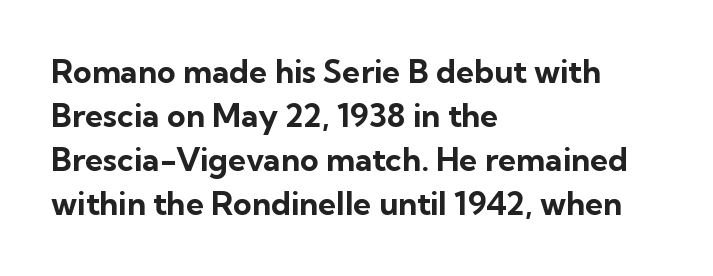
Q: Is the text bold? A: Yes.
Q: Is the text italic (slanted)? A: No, it is upright.
Q: Is the typeface a serif or a sans-serif typeface? A: Sans-serif.
Q: Is the text underlined? A: No.
Q: How is the paragraph aligned? A: Left-aligned.
Q: Is the spacing between letters normal or unusually wide? A: Normal.
Q: Is the spacing between lines tight, normal or loose? A: Normal.
Q: Width (condensed, normal, or wide)? A: Normal.
Q: Stroke contrast? A: Low.
Q: x-height? A: Medium.
Q: Monospaced? A: No.
